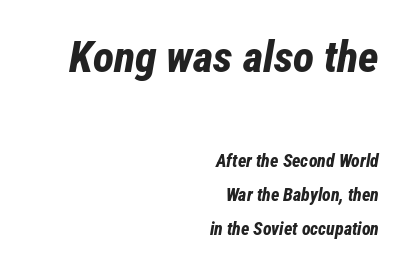
The image shows 44 px bold, condensed type, italic (leaning right); set right-aligned, loose line spacing (1.9x), normal letter spacing, not underlined; the first (top) block is 2.44x larger; low stroke contrast and a medium x-height.
